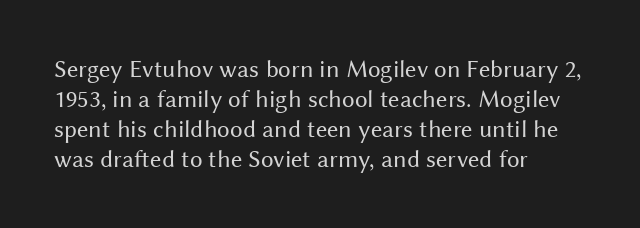
Stem width sits at or under what a default text font uses. Rendered with straight, roman letterforms. In CSS terms this would be text-align: left. Is the letter spacing exaggerated? No — it looks like the ordinary default.
